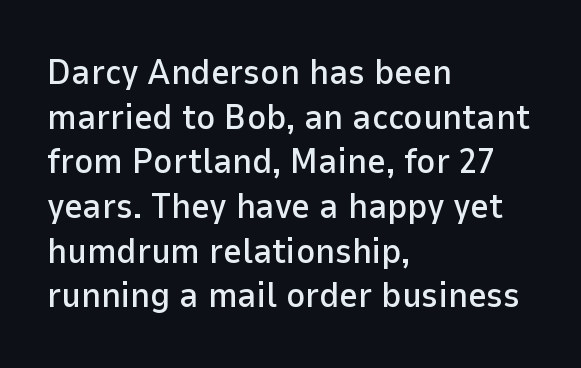
The rendering anchors every line to the left-hand side. You can tell it's not italic because the verticals are truly vertical. The zone under the glyphs is completely vacant. This sample uses plain, unmodified letter spacing.
